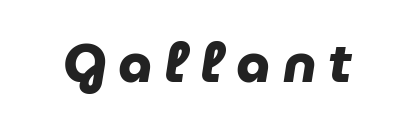
The image shows 54 px heavy sans-serif type; set unusually wide letter spacing (+0.22 em), not underlined; low stroke contrast and a medium x-height.
